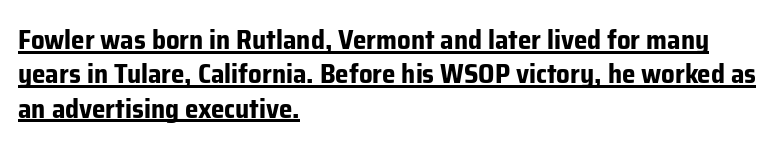
Q: Is the text bold? A: Yes.
Q: Is the text italic (slanted)? A: No, it is upright.
Q: Is the text underlined? A: Yes.
Q: How is the paragraph aligned? A: Left-aligned.
Q: Is the spacing between letters normal or unusually wide? A: Normal.
Q: Is the spacing between lines tight, normal or loose? A: Normal.
